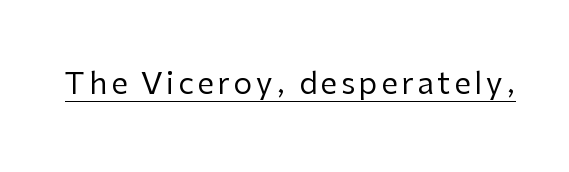
{"serif": "no", "italic": "no", "bold": "no", "weight": "regular", "width": "normal", "stroke_contrast": "low", "x_height": "medium", "monospaced": "no", "underline": "yes", "glyph_px": 30}
